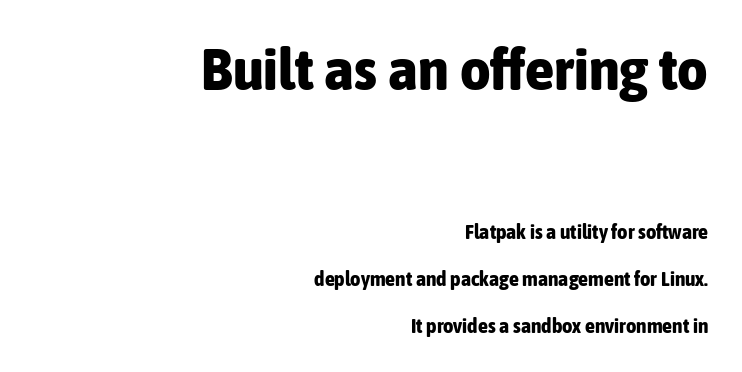
The image shows 59 px bold, condensed sans-serif type, upright; set right-aligned, loose line spacing (2.35x), normal letter spacing, not underlined; the first (top) block is 2.95x larger; low stroke contrast and a medium x-height.
